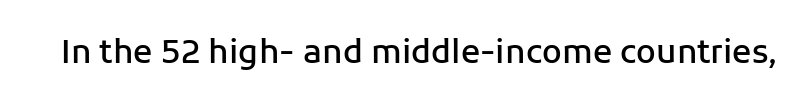
{"serif": "no", "italic": "no", "bold": "semi", "weight": "semibold", "width": "normal", "stroke_contrast": "low", "x_height": "medium", "monospaced": "no", "underline": "no", "letter_spacing": "normal", "letter_spacing_em": 0.0, "glyph_px": 32}
